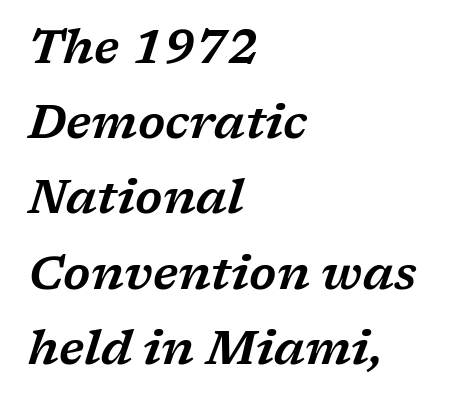
Q: Is the text italic (slanted)? A: Yes, it leans right by about 17 degrees.
Q: Is the typeface a serif or a sans-serif typeface? A: Serif.
Q: Is the text underlined? A: No.
Q: How is the paragraph aligned? A: Left-aligned.
Q: Is the spacing between letters normal or unusually wide? A: Normal.
Q: Is the spacing between lines tight, normal or loose? A: Normal.
Q: Width (condensed, normal, or wide)? A: Wide.
Q: Stroke contrast? A: Low.
Q: x-height? A: Medium.
Q: Monospaced? A: No.
